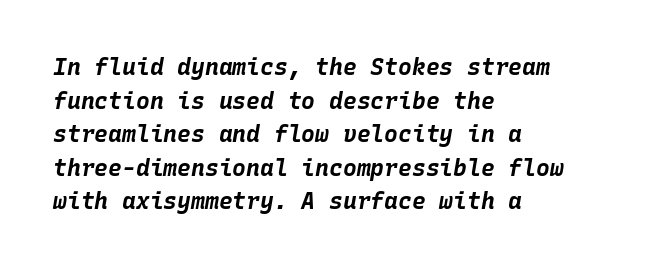
{"italic": "yes", "lean": "right", "slant_degrees": 10, "bold": "yes", "underline": "no", "align": "left", "line_spacing": "normal", "line_spacing_ratio": 1.46, "letter_spacing": "normal", "letter_spacing_em": 0.0, "glyph_px": 23}
